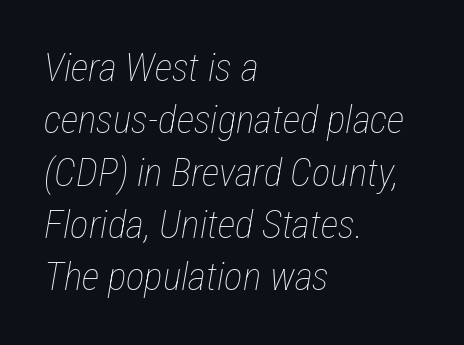
Q: Is the text bold? A: No.
Q: Is the text italic (slanted)? A: Yes, it leans right by about 12 degrees.
Q: Is the text underlined? A: No.
Q: How is the paragraph aligned? A: Left-aligned.
Q: Is the spacing between letters normal or unusually wide? A: Normal.
Q: Is the spacing between lines tight, normal or loose? A: Normal.
Q: Width (condensed, normal, or wide)? A: Condensed.
Q: Stroke contrast? A: Low.
Q: x-height? A: Medium.
Q: Monospaced? A: No.
